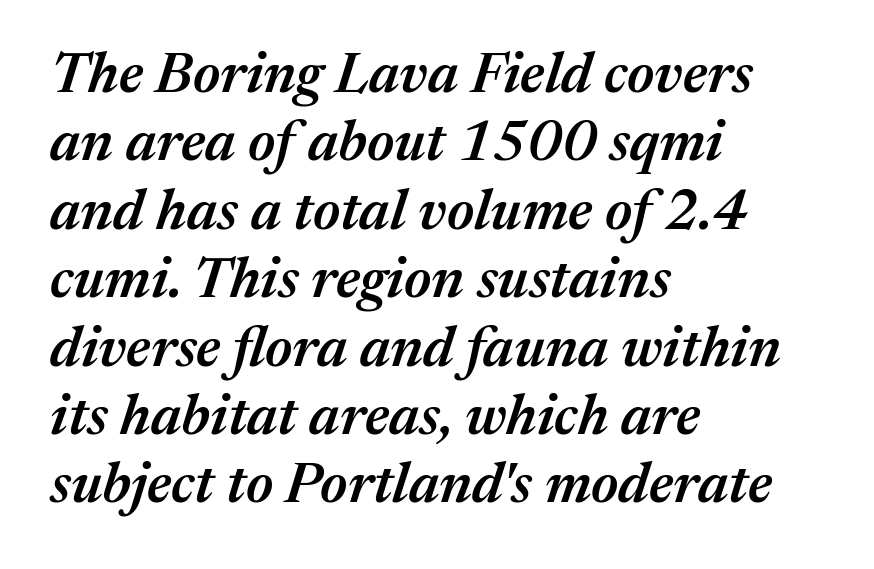
Descenders hang freely into open space. These lines keep a tight, regular rhythm from letter to letter. Students, this is semibold: more ink than regular, less than bold. Italic: yes, the glyphs are oblique. The passage shown is typed in a proportional face where columns would drift.
